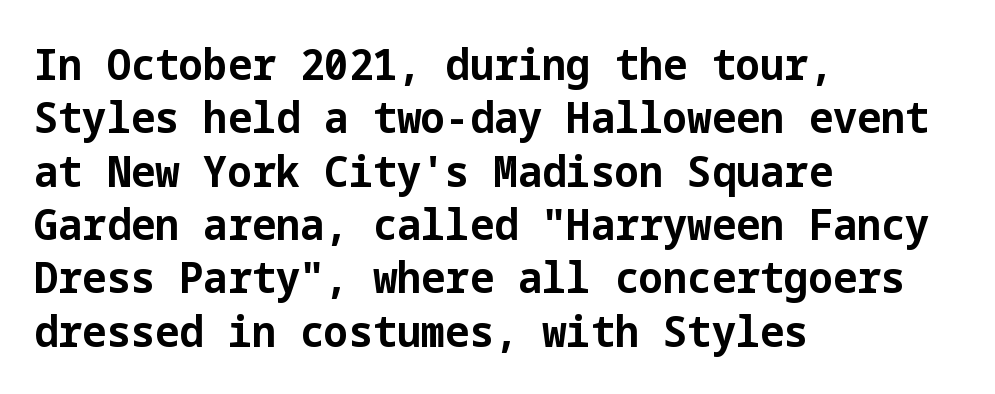
Q: Is the text bold? A: Yes.
Q: Is the text italic (slanted)? A: No, it is upright.
Q: Is the typeface a serif or a sans-serif typeface? A: Sans-serif.
Q: Is the text underlined? A: No.
Q: How is the paragraph aligned? A: Left-aligned.
Q: Is the spacing between letters normal or unusually wide? A: Normal.
Q: Width (condensed, normal, or wide)? A: Normal.
Q: Stroke contrast? A: Low.
Q: x-height? A: Medium.
